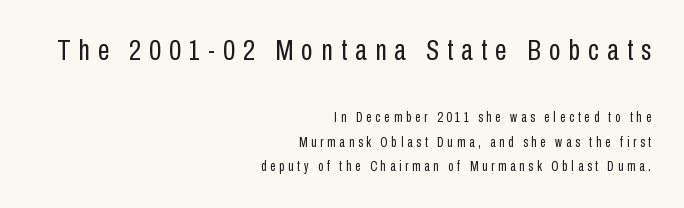
{"serif": "no", "italic": "no", "bold": "no", "weight": "regular", "width": "condensed", "stroke_contrast": "low", "x_height": "medium", "monospaced": "no", "underline": "no", "align": "right", "line_spacing_ratio": 1.75, "letter_spacing": "wide", "letter_spacing_em": 0.27, "larger_block": "first", "size_ratio": 2.14, "glyph_px": 30}
